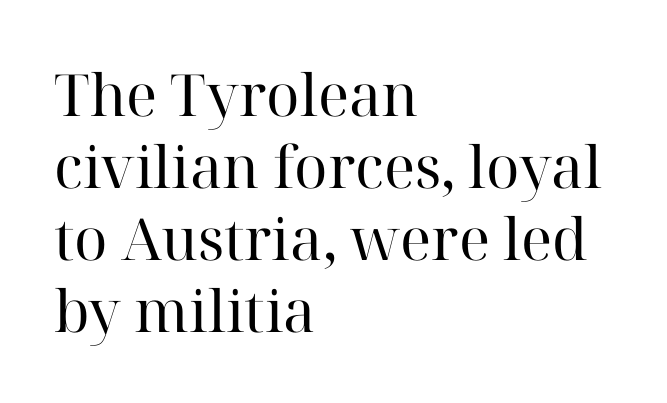
Q: Is the text bold? A: No.
Q: Is the text italic (slanted)? A: No, it is upright.
Q: Is the typeface a serif or a sans-serif typeface? A: Serif.
Q: Is the text underlined? A: No.
Q: How is the paragraph aligned? A: Left-aligned.
Q: Is the spacing between letters normal or unusually wide? A: Normal.
Q: Width (condensed, normal, or wide)? A: Normal.
Q: Stroke contrast? A: High.
Q: x-height? A: Medium.
Q: Monospaced? A: No.
